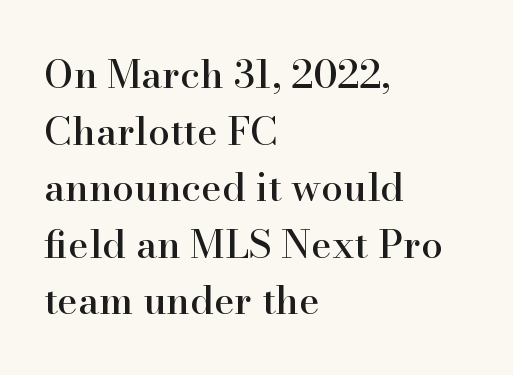
Q: Is the text italic (slanted)? A: No, it is upright.
Q: Is the typeface a serif or a sans-serif typeface? A: Serif.
Q: Is the text underlined? A: No.
Q: How is the paragraph aligned? A: Left-aligned.
Q: Is the spacing between letters normal or unusually wide? A: Normal.
Q: Is the spacing between lines tight, normal or loose? A: Normal.
Q: Width (condensed, normal, or wide)? A: Normal.
Q: Stroke contrast? A: High.
Q: x-height? A: Small.
Q: Monospaced? A: No.
